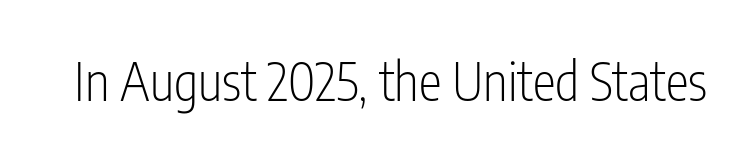
Q: Is the text bold? A: No.
Q: Is the text italic (slanted)? A: No, it is upright.
Q: Is the typeface a serif or a sans-serif typeface? A: Sans-serif.
Q: Is the text underlined? A: No.
Q: Is the spacing between letters normal or unusually wide? A: Normal.
Q: Width (condensed, normal, or wide)? A: Condensed.
Q: Stroke contrast? A: Low.
Q: x-height? A: Medium.
Q: Monospaced? A: No.
